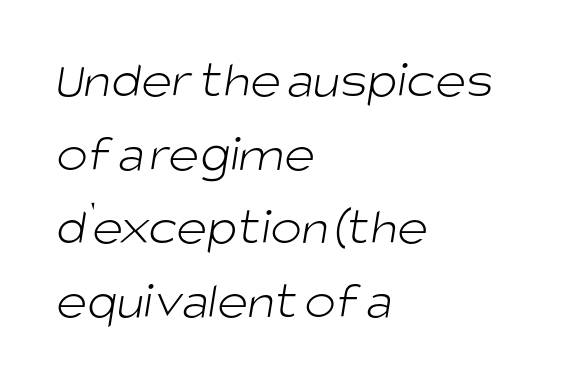
The image shows 53 px light sans-serif type; set left-aligned, normal line spacing (1.39x), normal letter spacing, not underlined; low stroke contrast and a large x-height.
